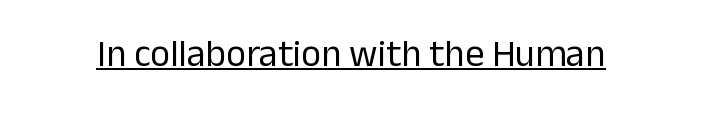
Q: Is the text bold? A: No.
Q: Is the text italic (slanted)? A: No, it is upright.
Q: Is the typeface a serif or a sans-serif typeface? A: Sans-serif.
Q: Is the text underlined? A: Yes.
Q: Is the spacing between letters normal or unusually wide? A: Normal.
Q: Width (condensed, normal, or wide)? A: Normal.
Q: Stroke contrast? A: Low.
Q: x-height? A: Medium.
Q: Monospaced? A: No.
